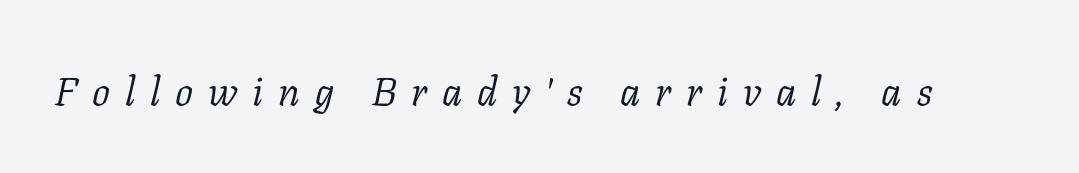
Q: Is the text bold? A: No.
Q: Is the text italic (slanted)? A: Yes, it leans right by about 11 degrees.
Q: Is the typeface a serif or a sans-serif typeface? A: Serif.
Q: Is the text underlined? A: No.
Q: Is the spacing between letters normal or unusually wide? A: Unusually wide.
Q: Width (condensed, normal, or wide)? A: Normal.
Q: Stroke contrast? A: Low.
Q: x-height? A: Medium.
Q: Monospaced? A: No.
